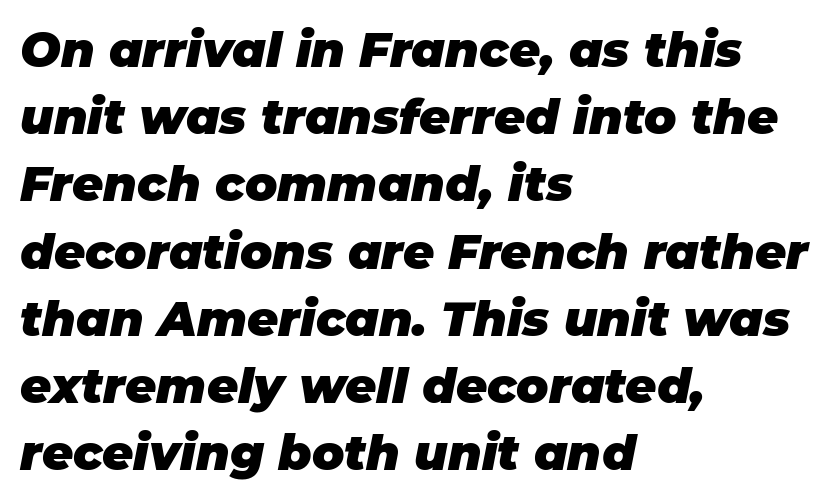
{"italic": "yes", "lean": "right", "slant_degrees": 11, "bold": "yes", "weight": "heavy", "width": "normal", "stroke_contrast": "low", "x_height": "large", "monospaced": "no", "underline": "no", "align": "left", "line_spacing": "normal", "line_spacing_ratio": 1.4, "letter_spacing": "normal", "letter_spacing_em": 0.0, "glyph_px": 48}
